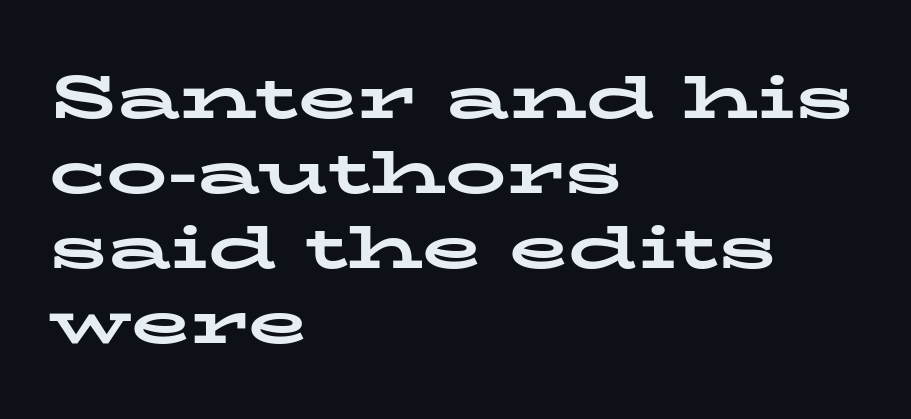
The image shows 61 px bold, wide serif type, upright; set left-aligned, line spacing 1.23x, normal letter spacing, not underlined; low stroke contrast and a medium x-height.
